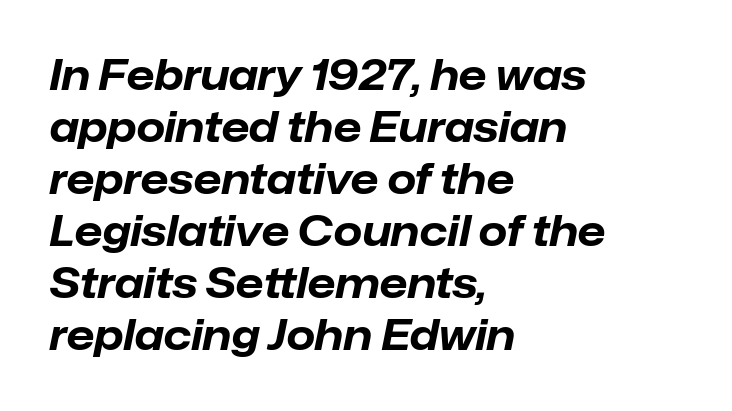
Students, note that the glyphs here touch the page at normal intervals. The lines are quadded left. Looks like regular typesetting: each glyph gets only the width it needs. The font is running at its bold setting. The letters are slanted; this is an italic face. A bare baseline throughout the passage.
